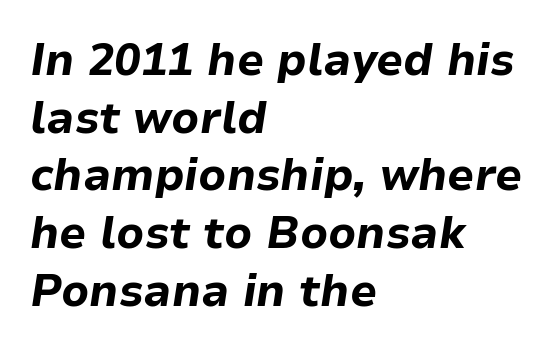
Q: Is the text bold? A: Yes.
Q: Is the text italic (slanted)? A: Yes, it leans right by about 9 degrees.
Q: Is the text underlined? A: No.
Q: How is the paragraph aligned? A: Left-aligned.
Q: Is the spacing between letters normal or unusually wide? A: Normal.
Q: Is the spacing between lines tight, normal or loose? A: Normal.
Q: Width (condensed, normal, or wide)? A: Normal.
Q: Stroke contrast? A: Low.
Q: x-height? A: Medium.
Q: Monospaced? A: No.
